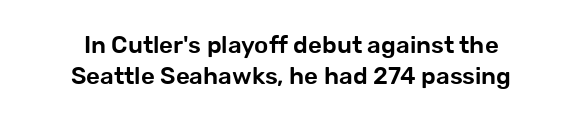
Leading matches the norm, producing a regular column. Is the block centered? Yes — each line is placed symmetrically about the middle. Posture: upright roman. The passage shown has conventional tracking throughout.
